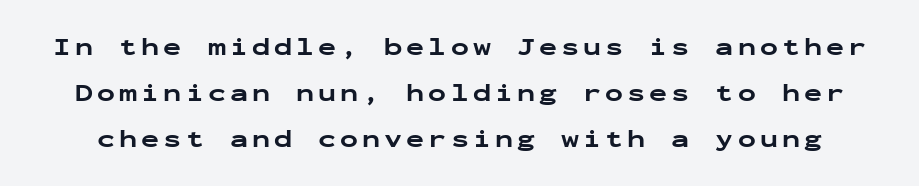
Q: Is the text bold? A: Yes.
Q: Is the text italic (slanted)? A: No, it is upright.
Q: Is the text underlined? A: No.
Q: Is the spacing between lines tight, normal or loose? A: Loose.
